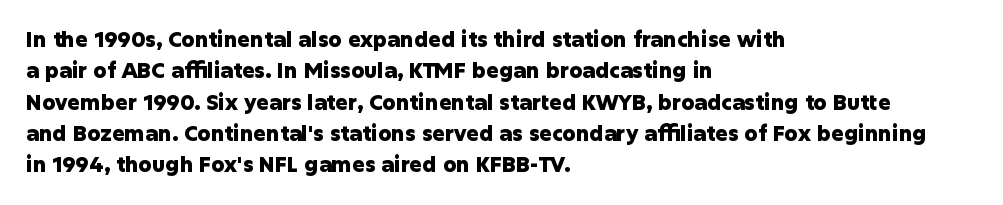
The passage shown is emphatically bold. The specimen reads as upright at a glance. Alignment: flush left. What stands out about the letter spacing? Nothing — it is the standard amount. The block of text has a typical density, with ordinary space between rows. The words here are not underlined.
